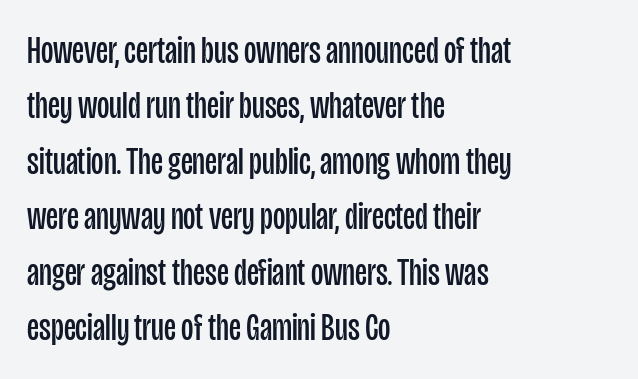
The image shows 38 px regular-weight, condensed sans-serif type, upright; set left-aligned, normal line spacing (1.46x), normal letter spacing, not underlined; low stroke contrast and a large x-height.
